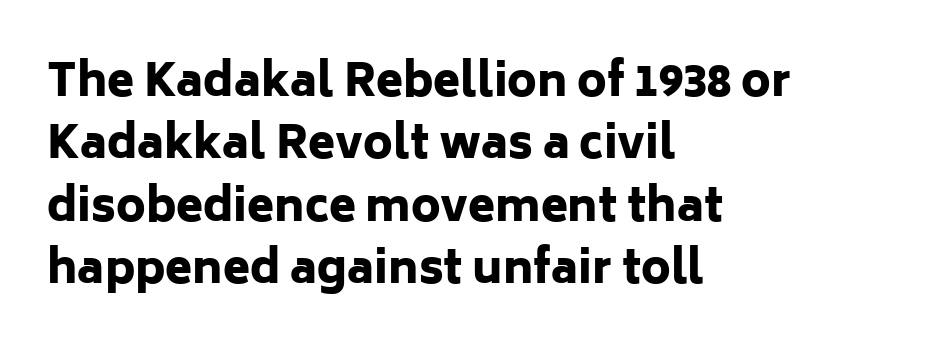
Any mark beneath the type? The region is blank. The passage shown is typed in a proportional face where columns would drift. This sample uses plain, unmodified letter spacing. Evenly set lines give the paragraph a standard silhouette.
